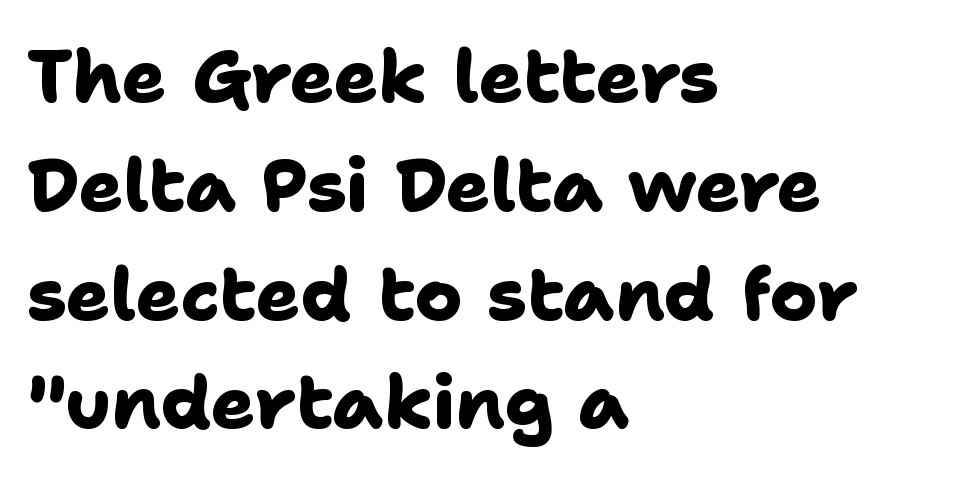
Q: Is the text bold? A: Yes.
Q: Is the typeface a serif or a sans-serif typeface? A: Sans-serif.
Q: Is the text underlined? A: No.
Q: How is the paragraph aligned? A: Left-aligned.
Q: Is the spacing between letters normal or unusually wide? A: Normal.
Q: Is the spacing between lines tight, normal or loose? A: Normal.
Q: Width (condensed, normal, or wide)? A: Normal.
Q: Stroke contrast? A: Low.
Q: x-height? A: Medium.
Q: Monospaced? A: No.
